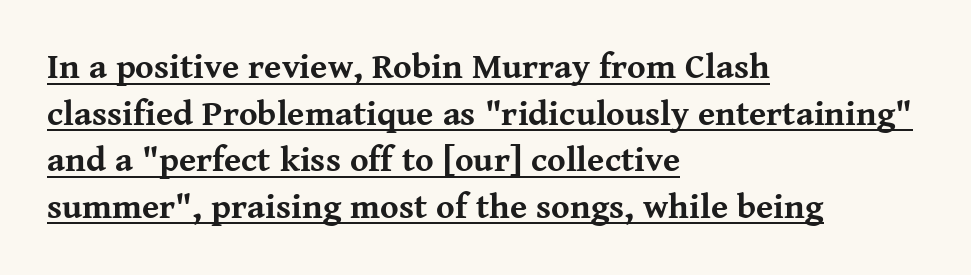
Heavy-handed strokes throughout: this text is bold. Emphasis is given by a line drawn under the lettering. A roman cut, with each character standing at attention. The designer left line spacing at the default.
